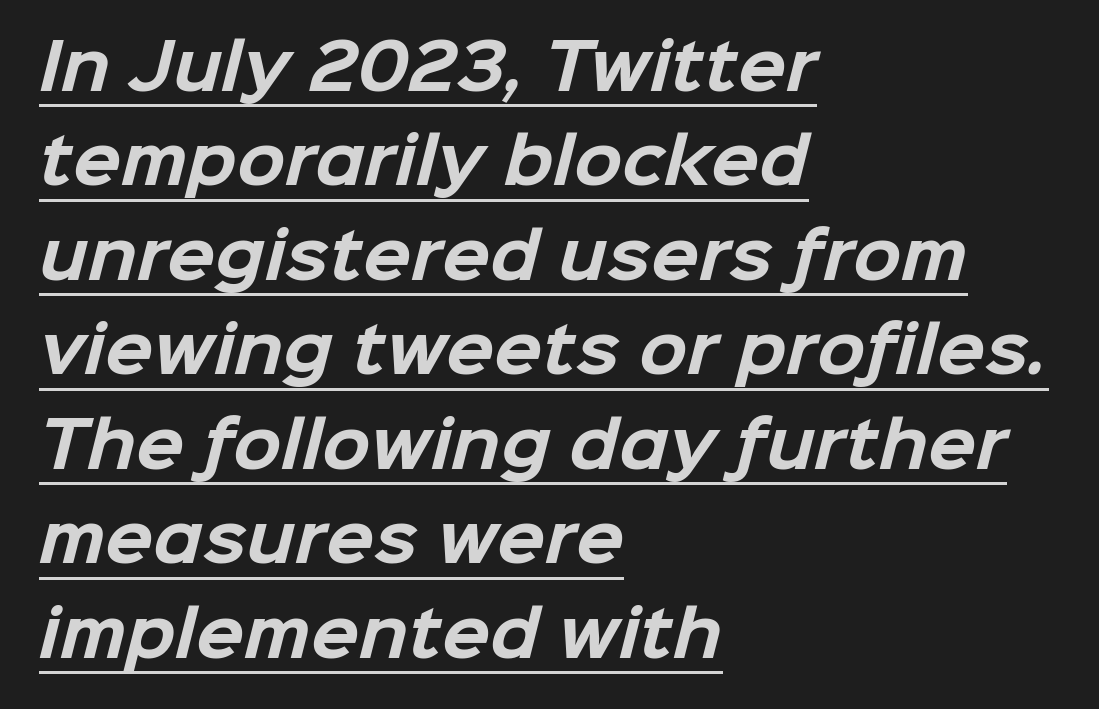
{"serif": "no", "bold": "yes", "weight": "bold", "width": "normal", "stroke_contrast": "low", "x_height": "medium", "monospaced": "no", "underline": "yes", "align": "left", "line_spacing": "normal", "line_spacing_ratio": 1.5, "letter_spacing": "normal", "letter_spacing_em": 0.0, "glyph_px": 63}
